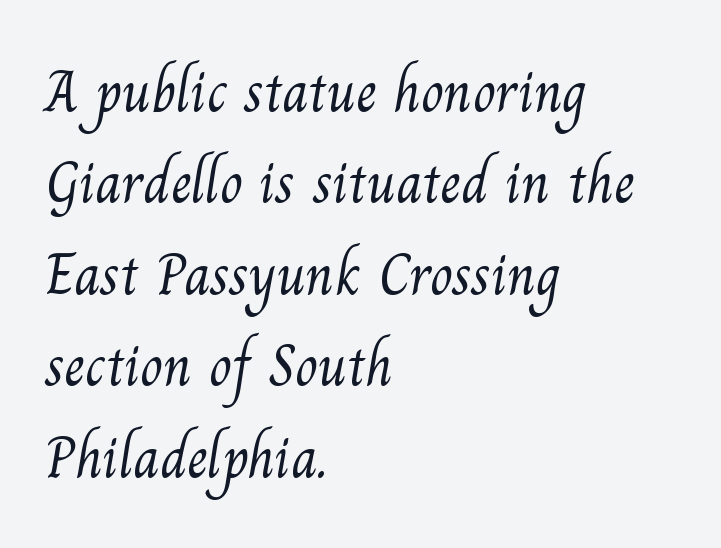
Is the letter spacing exaggerated? No — it looks like the ordinary default. Stroke thickness stays within the range of a standard reading face or lighter. Leading matches the norm, producing a regular column. Do the characters align in a grid? No, the font is proportional. Letterform terminals end in serifs throughout the passage.
